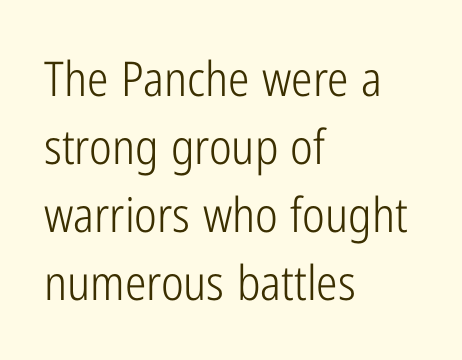
The foot of each line stays bare and open. What stands out about the letter spacing? Nothing — it is the standard amount. What kind of face is this? One without serifs — a sans. The typography opts for an upright posture over an oblique one.
